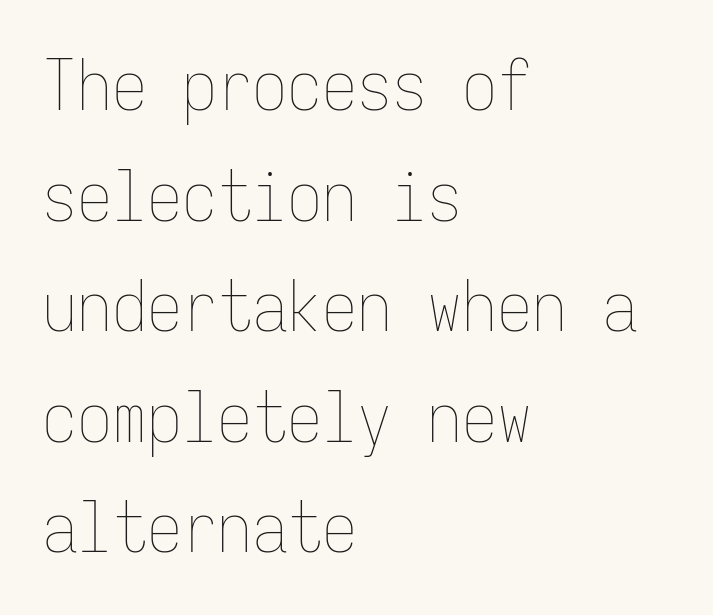
The image shows 70 px thin, condensed type, upright, monospaced; set left-aligned, normal line spacing (1.58x), normal letter spacing, not underlined; low stroke contrast and a medium x-height.
